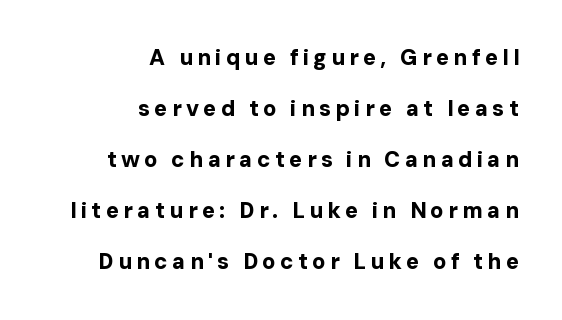
Is there much room between lines? Yes — plenty of vertical air separates them. Each row of text sits above clean, open space. No italicization has been applied; the sample stays upright. Is the type bold? Yes — the strokes are clearly thick and heavy.
